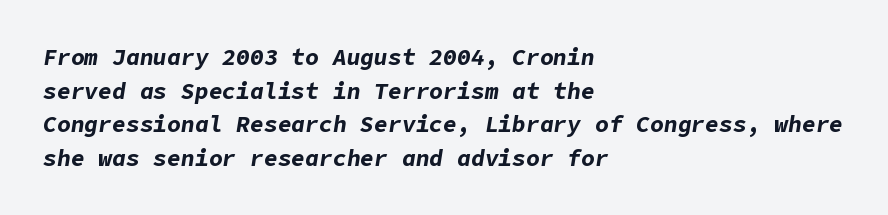
Type without underlining. Between one letter and the next there's only the usual sliver of space. Caption: multi-line text, flush left, ragged right. In terms of posture, this sample is oblique. Leading matches the norm, producing a regular column.
